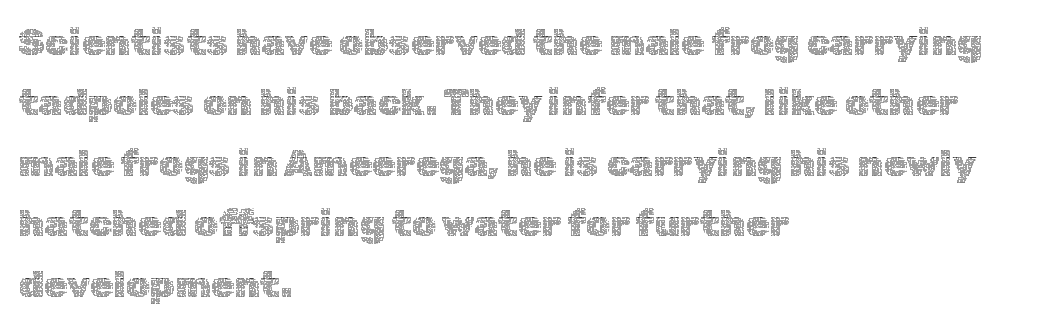
{"italic": "no", "bold": "no", "weight": "thin", "width": "normal", "x_height": "medium", "monospaced": "no", "underline": "no", "align": "left", "line_spacing": "normal", "line_spacing_ratio": 1.59, "letter_spacing": "normal", "letter_spacing_em": 0.0, "glyph_px": 38}
